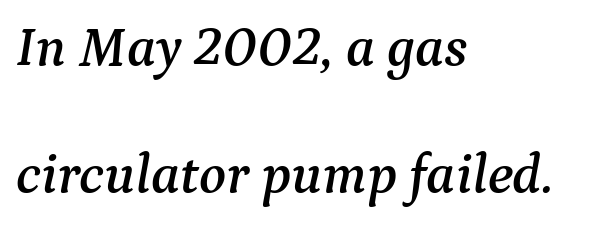
You could fit nearly another row in the gap between these rows. Compared with a centered layout, this one pins lines to the left instead. Do the characters align in a grid? No, the font is proportional. Characters are canted at an angle relative to the baseline's perpendicular.
